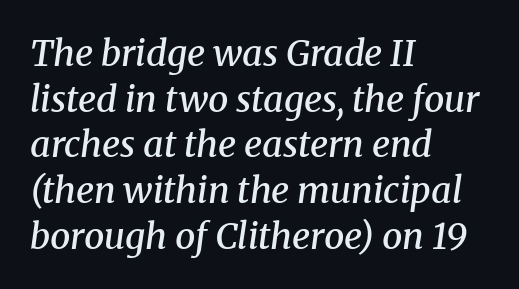
The image shows 36 px semibold serif type, italic (leaning right); set left-aligned, normal line spacing (1.27x), normal letter spacing, not underlined; medium stroke contrast and a medium x-height.
